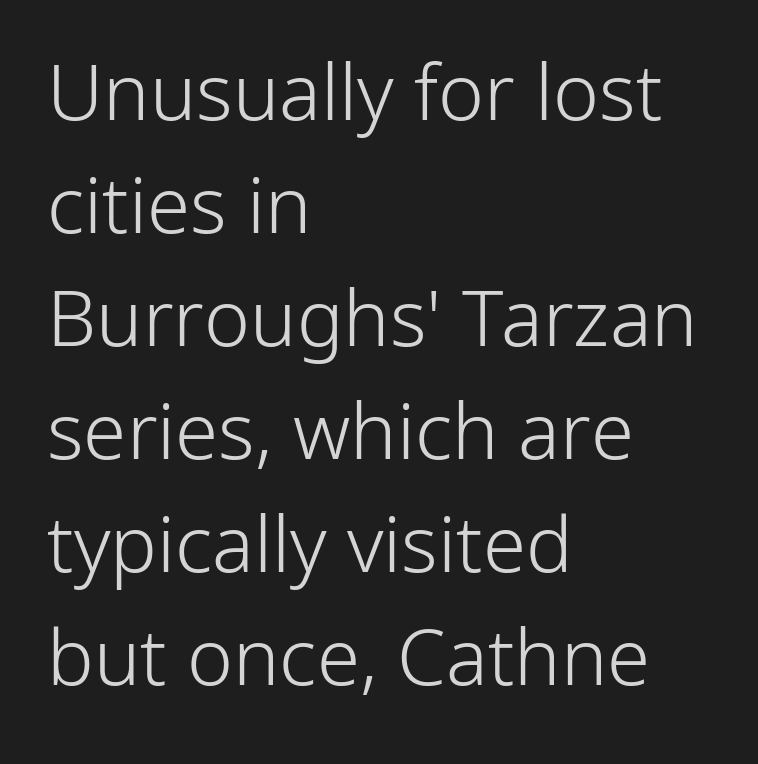
One glance says typical: line gaps are just what's usual. This rendering employs a face without finishing strokes, i.e., a sans-serif. Ascenders rise straight up at ninety degrees. Standard letterfit; no display-style spreading of the glyphs. Line starts are locked; line ends wander.
